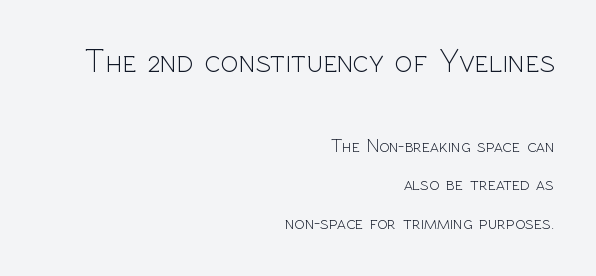
Q: Is the text bold? A: No.
Q: Is the text italic (slanted)? A: No, it is upright.
Q: Is the typeface a serif or a sans-serif typeface? A: Sans-serif.
Q: Is the text underlined? A: No.
Q: How is the paragraph aligned? A: Right-aligned.
Q: Is the spacing between letters normal or unusually wide? A: Normal.
Q: Is the spacing between lines tight, normal or loose? A: Loose.
Q: Which block of text is set in a larger size, the first (top) or the second (bottom)? A: The first (top) one.
Q: Width (condensed, normal, or wide)? A: Normal.
Q: x-height? A: Medium.
Q: Monospaced? A: No.
